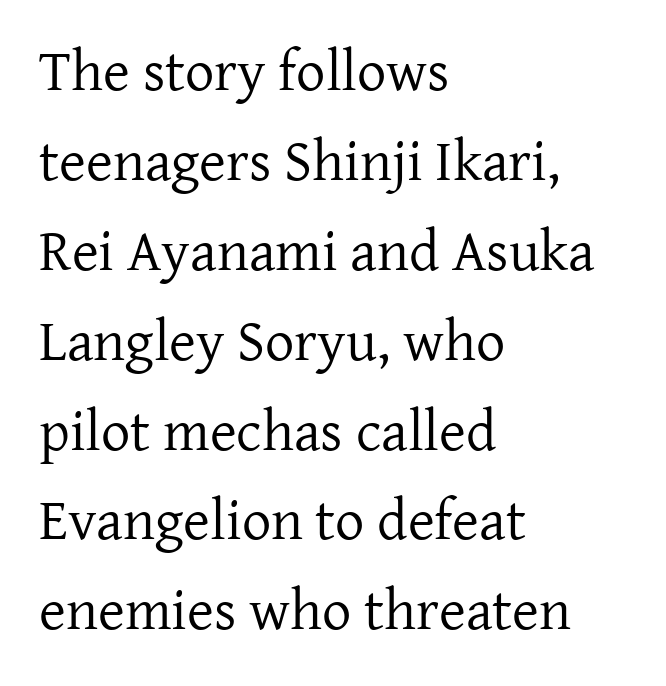
The image shows 58 px regular-weight serif type, upright; set left-aligned, normal line spacing (1.55x), normal letter spacing, not underlined; low stroke contrast and a medium x-height.
